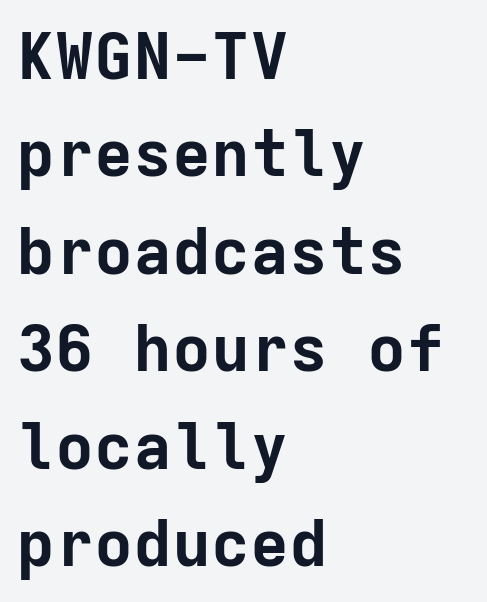
Is the type bold? Yes — the strokes are clearly thick and heavy. The rag falls on the right side of this text block. The line texture is even and compact thanks to regular tracking. The strip under each line holds only bare page.
